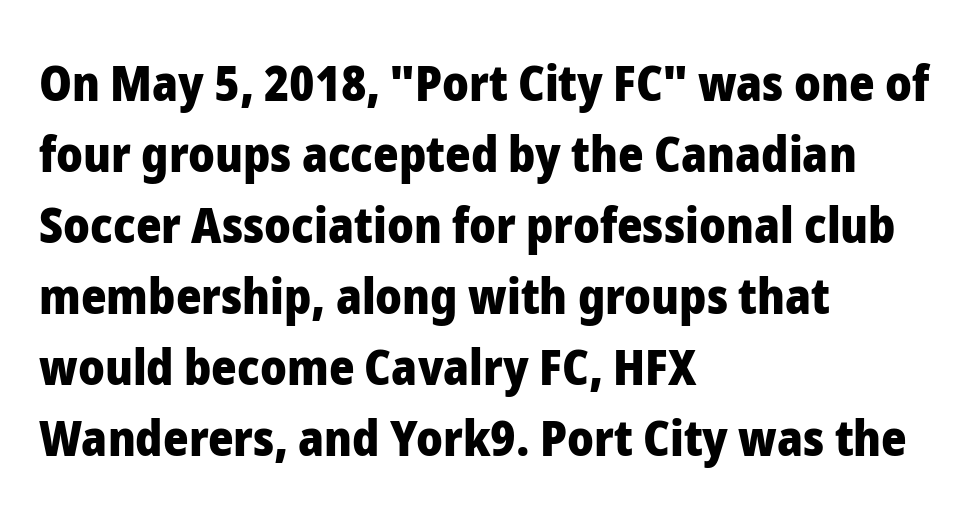
{"serif": "no", "italic": "no", "bold": "yes", "weight": "heavy", "width": "normal", "stroke_contrast": "low", "x_height": "medium", "monospaced": "no", "underline": "no", "align": "left", "line_spacing": "normal", "line_spacing_ratio": 1.45, "letter_spacing": "normal", "letter_spacing_em": 0.0, "glyph_px": 49}
